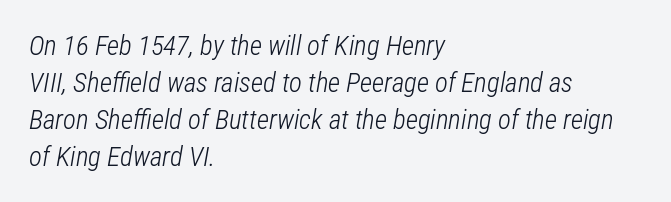
Honestly, the letter spacing is just normal — you wouldn't notice it. These glyphs show unthickened strokes, regular width or finer. The glyphs look as if they've been sheared to an angle. Underline: absent. The compositor pushed each line to the left boundary. The space between consecutive lines is moderate.
